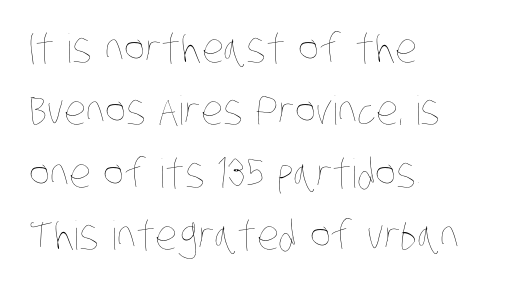
Characters follow at the spacing the type designer built in. This reads as an unemphasized weight, regular at the heaviest. Varying glyph widths throughout — classic text-font behaviour. No word sits above an underline. Which margin do the lines hug? The left one — the right edge is uneven.
